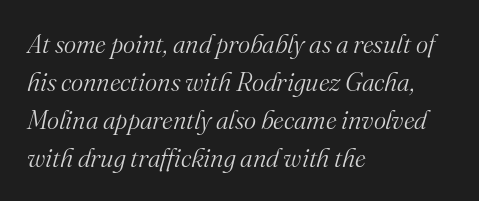
Q: Is the text bold? A: No.
Q: Is the text italic (slanted)? A: Yes, it leans right by about 16 degrees.
Q: Is the text underlined? A: No.
Q: How is the paragraph aligned? A: Left-aligned.
Q: Is the spacing between letters normal or unusually wide? A: Normal.
Q: Is the spacing between lines tight, normal or loose? A: Normal.
